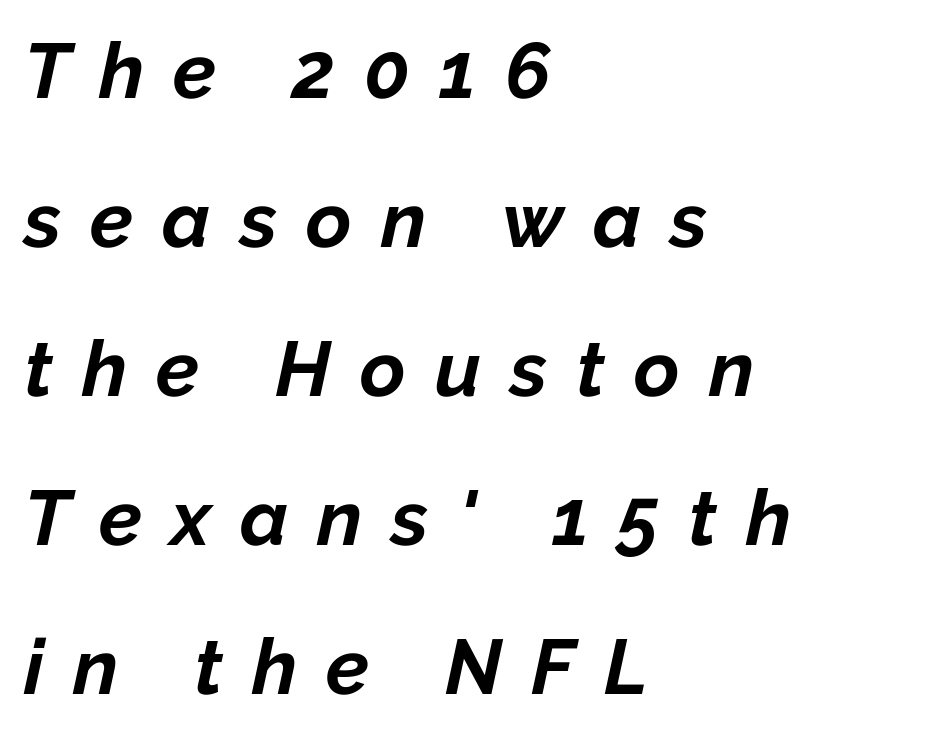
{"italic": "yes", "lean": "right", "slant_degrees": 12, "bold": "yes", "weight": "bold", "width": "normal", "stroke_contrast": "low", "x_height": "medium", "monospaced": "no", "underline": "no", "align": "left", "line_spacing": "loose", "line_spacing_ratio": 1.91, "letter_spacing": "wide", "letter_spacing_em": 0.37, "glyph_px": 78}
